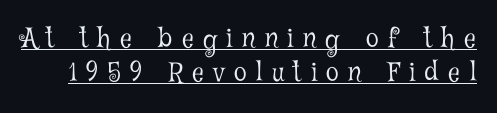
The rendering uses a moderate line-height, typical for paragraphs. Compared with typical body copy, the letter spacing here is much looser. A continuous stroke trails under the words, as in a hyperlink. Designer's note — italics off, roman on.
